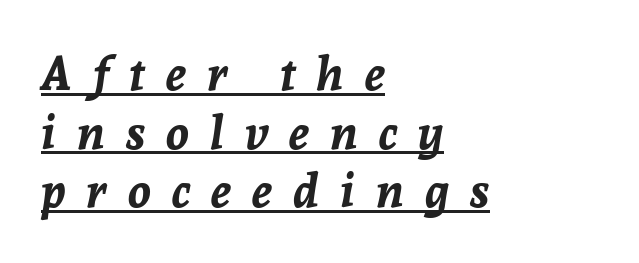
{"italic": "yes", "lean": "right", "slant_degrees": 8, "bold": "yes", "weight": "bold", "width": "normal", "stroke_contrast": "low", "x_height": "medium", "monospaced": "no", "underline": "yes", "align": "left", "line_spacing": "normal", "line_spacing_ratio": 1.25, "letter_spacing": "wide", "letter_spacing_em": 0.45, "glyph_px": 47}
